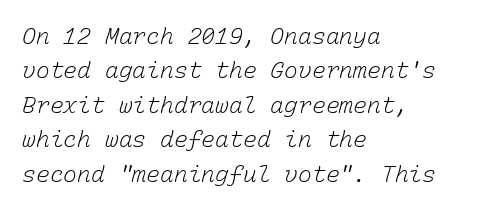
The image shows 23 px text type; set left-aligned, normal line spacing (1.5x), normal letter spacing, not underlined.
